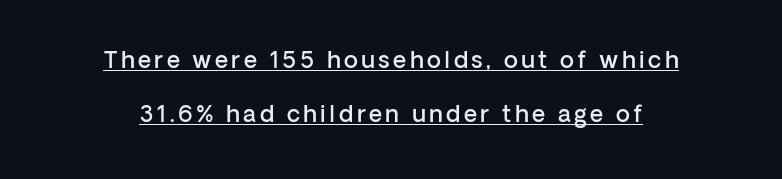
The image shows 23 px text type, upright; set centered, loose line spacing (2.36x), underlined.
